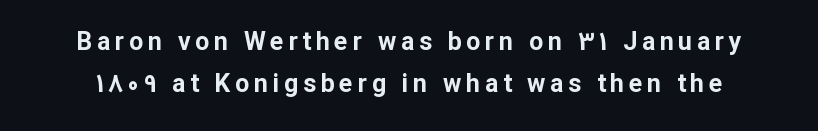
The image shows 25 px bold type, upright; set normal line spacing (1.69x), not underlined.
